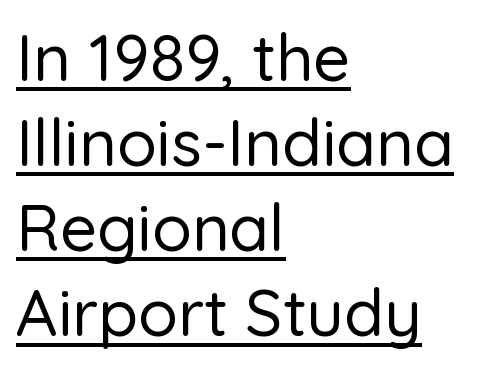
{"serif": "no", "italic": "no", "width": "normal", "stroke_contrast": "low", "x_height": "medium", "monospaced": "no", "underline": "yes", "align": "left", "line_spacing": "normal", "line_spacing_ratio": 1.31, "letter_spacing": "normal", "letter_spacing_em": 0.0, "glyph_px": 65}
